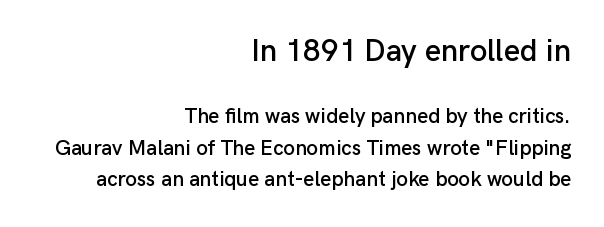
Reading top to bottom, the characters get smaller at the block break. If you drew a ruler down the right edge, every line would touch it. The words here are not underlined. No italicization has been applied; the sample stays upright.
